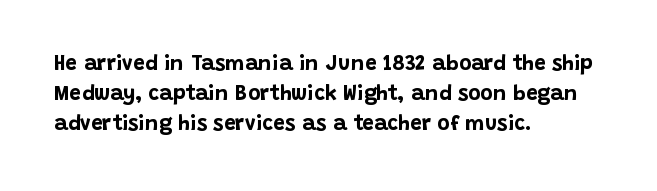
Q: Is the text bold? A: Yes.
Q: Is the text italic (slanted)? A: No, it is upright.
Q: Is the text underlined? A: No.
Q: How is the paragraph aligned? A: Left-aligned.
Q: Is the spacing between letters normal or unusually wide? A: Normal.
Q: Is the spacing between lines tight, normal or loose? A: Normal.
